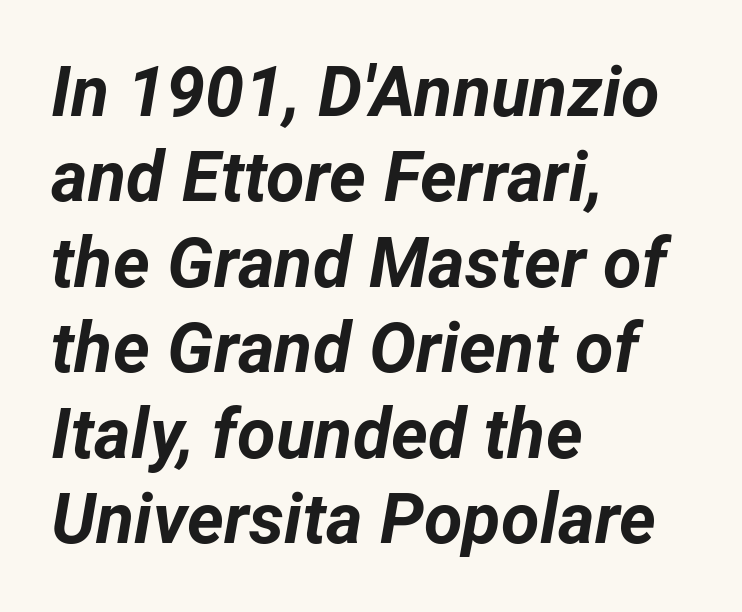
The image shows 70 px bold type, italic (leaning right); set left-aligned, line spacing 1.22x, normal letter spacing, not underlined; low stroke contrast and a medium x-height.
